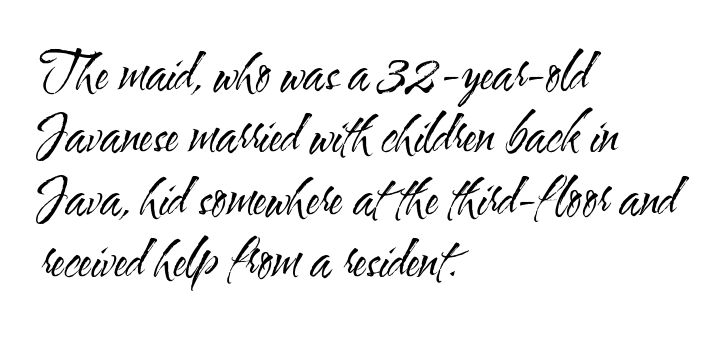
Q: Is the text bold? A: No.
Q: Is the text italic (slanted)? A: Yes.
Q: Is the typeface a serif or a sans-serif typeface? A: Sans-serif.
Q: Is the text underlined? A: No.
Q: How is the paragraph aligned? A: Left-aligned.
Q: Is the spacing between letters normal or unusually wide? A: Normal.
Q: Is the spacing between lines tight, normal or loose? A: Normal.
Q: Width (condensed, normal, or wide)? A: Condensed.
Q: Stroke contrast? A: Medium.
Q: x-height? A: Small.
Q: Monospaced? A: No.
